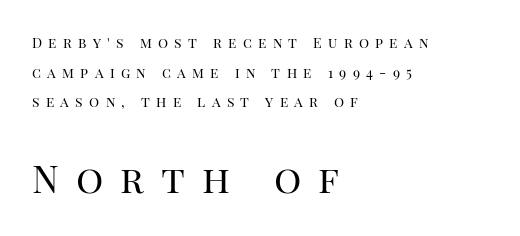
The image shows 38 px regular-weight serif type, upright; set left-aligned, loose line spacing (2.11x), unusually wide letter spacing (+0.45 em), not underlined; the second (bottom) block is 2.71x larger; high stroke contrast and a large x-height.
